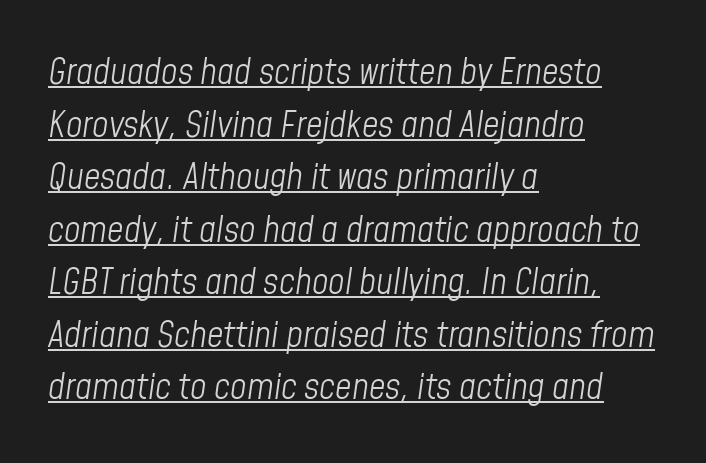
Q: Is the text bold? A: No.
Q: Is the text italic (slanted)? A: Yes, it leans right by about 8 degrees.
Q: Is the text underlined? A: Yes.
Q: How is the paragraph aligned? A: Left-aligned.
Q: Is the spacing between letters normal or unusually wide? A: Normal.
Q: Is the spacing between lines tight, normal or loose? A: Normal.
Q: Width (condensed, normal, or wide)? A: Condensed.
Q: Stroke contrast? A: Low.
Q: x-height? A: Medium.
Q: Monospaced? A: No.
